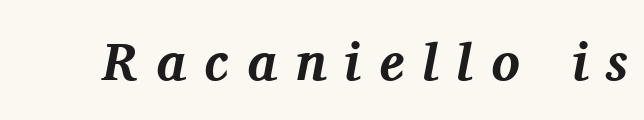
Just letters on the line, the space beneath them empty. The typesetting leans heavy: a genuine bold. The glyphs look as if they've been sheared to an angle. The rendering uses natural spacing where letterforms have individual widths. The type family on display is of the serif kind.
